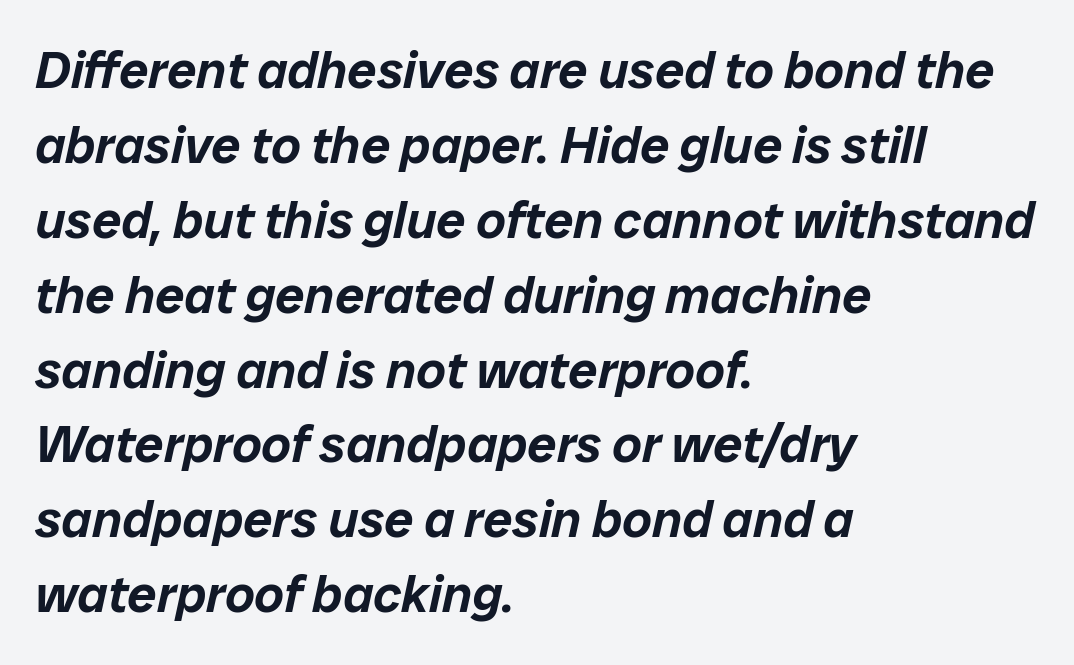
The image shows 52 px text type, italic (leaning right); set left-aligned, normal line spacing (1.44x), normal letter spacing, not underlined; low stroke contrast and a medium x-height.
